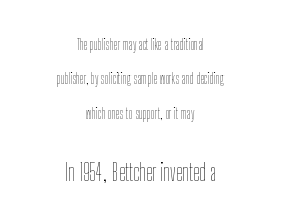
One glance says open: line gaps are wider than usual. Which margin do the lines hug? Neither — every line sits in the middle. The gap between lines stays unmarked. Weight: in the light-to-regular range.
